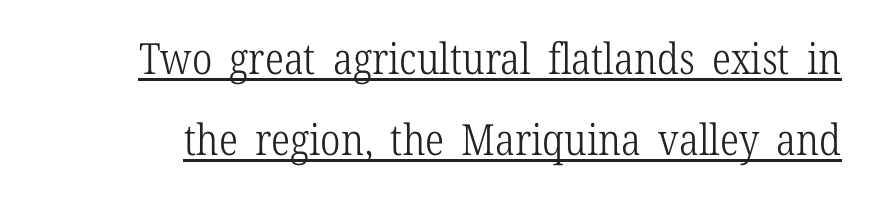
{"serif": "yes", "italic": "no", "bold": "no", "weight": "light", "width": "condensed", "stroke_contrast": "low", "x_height": "medium", "monospaced": "no", "underline": "yes", "line_spacing_ratio": 1.89, "letter_spacing": "normal", "letter_spacing_em": 0.0, "glyph_px": 43}
